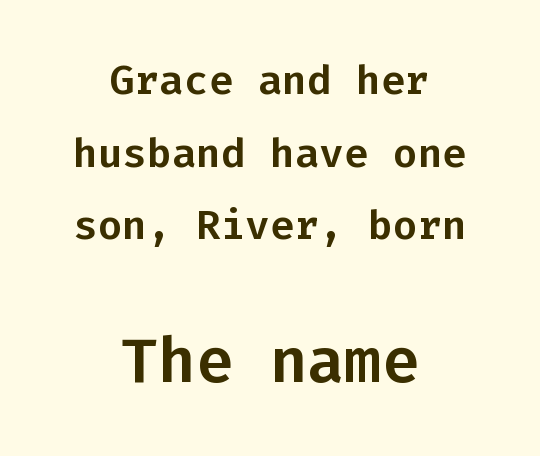
Glance below the letters and you will spot only blank space. Layout note: lines centered. In terms of letterspacing, this is plain default setting. You get the small type first, then a jump to larger type. Designer's note — italics off, roman on.
